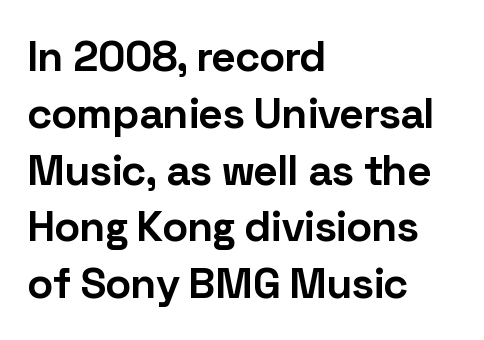
These lines are rendered in a variable-pitch font. Style check: upright. This sample uses a sans-serif face. Notice how the passage keeps a crisp vertical edge on the left only.
